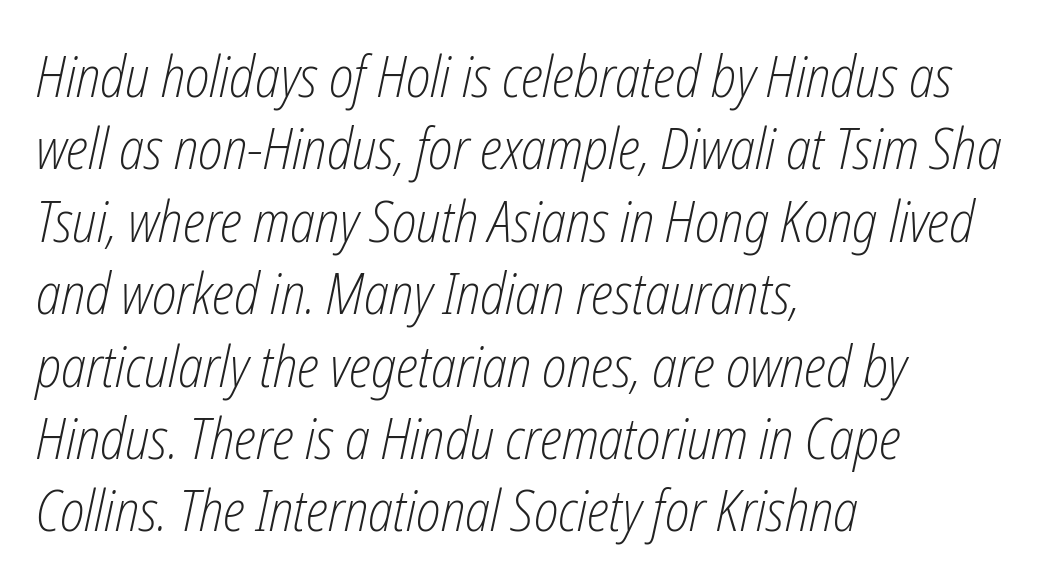
The image shows 57 px light, condensed type, italic (leaning right); set left-aligned, normal line spacing (1.27x), normal letter spacing, not underlined; low stroke contrast and a medium x-height.
